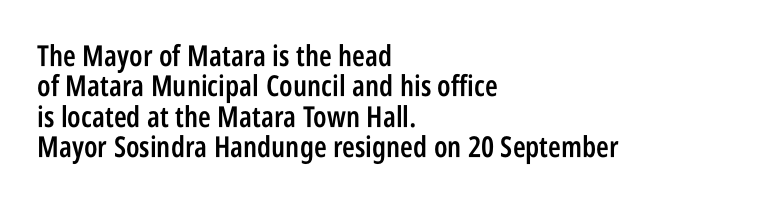
Q: Is the text bold? A: Semi-bold.
Q: Is the text italic (slanted)? A: No, it is upright.
Q: Is the typeface a serif or a sans-serif typeface? A: Sans-serif.
Q: Is the text underlined? A: No.
Q: How is the paragraph aligned? A: Left-aligned.
Q: Is the spacing between letters normal or unusually wide? A: Normal.
Q: Is the spacing between lines tight, normal or loose? A: Tight.
Q: Width (condensed, normal, or wide)? A: Condensed.
Q: Stroke contrast? A: Low.
Q: x-height? A: Large.
Q: Monospaced? A: No.
